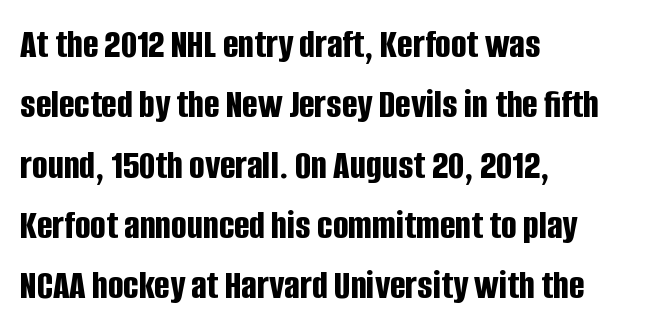
The setting favours the left margin, as ordinary paragraphs usually do. Vertical strokes here are truly vertical. Font category for this specimen: sans-serif. Here the designer chose a conventional face with non-uniform glyph widths. The characters look thick and weighty, a clear bold. Evenly set lines give the paragraph a standard silhouette.
